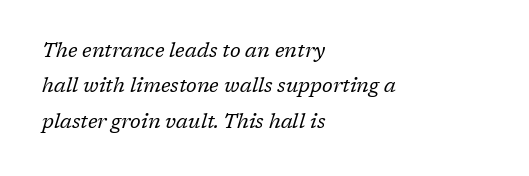
Notice how the passage keeps a crisp vertical edge on the left only. Vertical stems look standard width or narrower in stroke. Tracking here is standard; glyphs follow each other at the usual distance. Tall strokes in this sample are angled rather than plumb.
